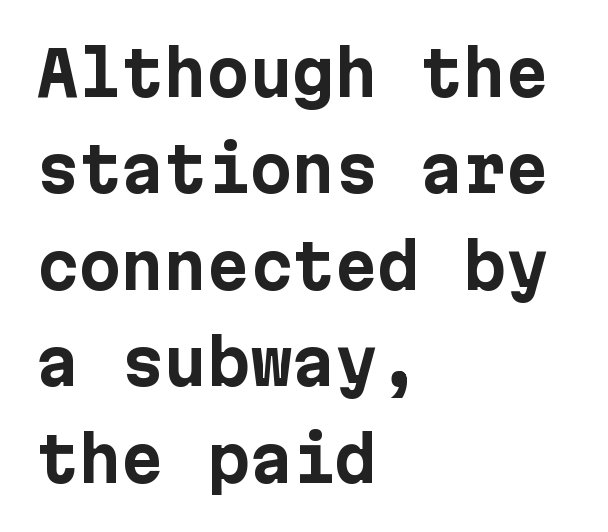
Is this a sans? Yes — the strokes have no serifs. Regular leading. Compared with an ordinary text face, these strokes are far heavier — a full bold. Each row of text sits above clean, open space.
